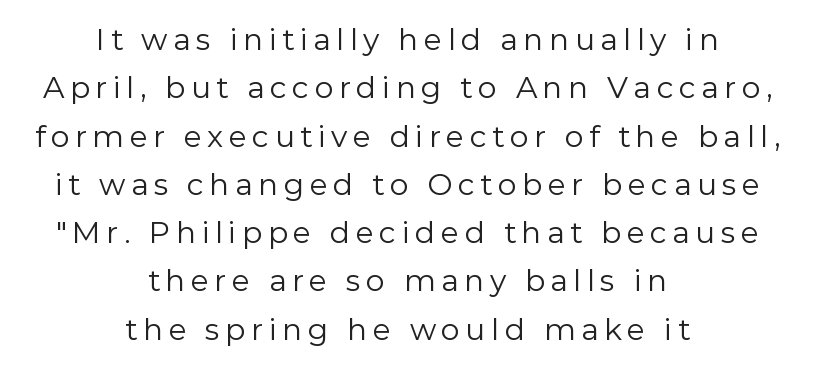
Notice how the stems are strictly vertical — no italics here. The font is comparable to plain body text, perhaps lighter. Check where the strokes stop: nothing finishes them off — pure sans. Here the designer chose a conventional face with non-uniform glyph widths. Underlining? Definitely not there. Which margin do the lines hug? Neither — every line sits in the middle.
